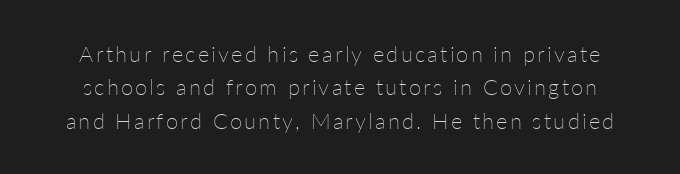
{"italic": "no", "bold": "no", "underline": "no", "line_spacing": "normal", "line_spacing_ratio": 1.52, "glyph_px": 22}
